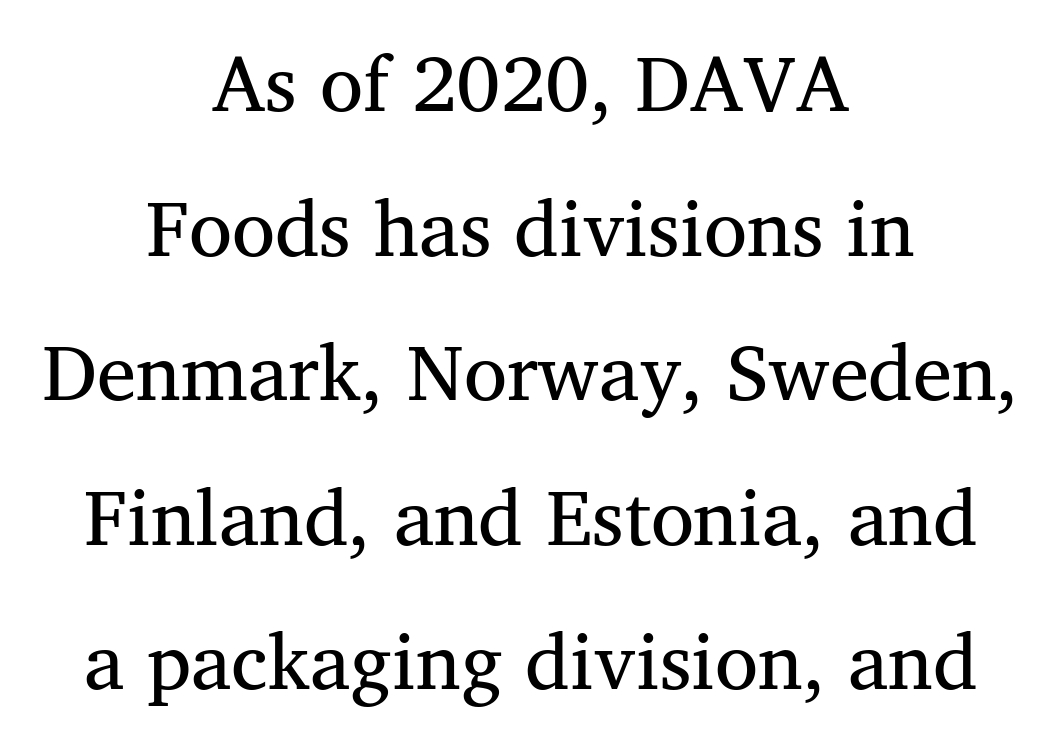
Q: Is the typeface a serif or a sans-serif typeface? A: Serif.
Q: Is the text underlined? A: No.
Q: How is the paragraph aligned? A: Centered.
Q: Is the spacing between letters normal or unusually wide? A: Normal.
Q: Width (condensed, normal, or wide)? A: Normal.
Q: Stroke contrast? A: Medium.
Q: x-height? A: Medium.
Q: Monospaced? A: No.
